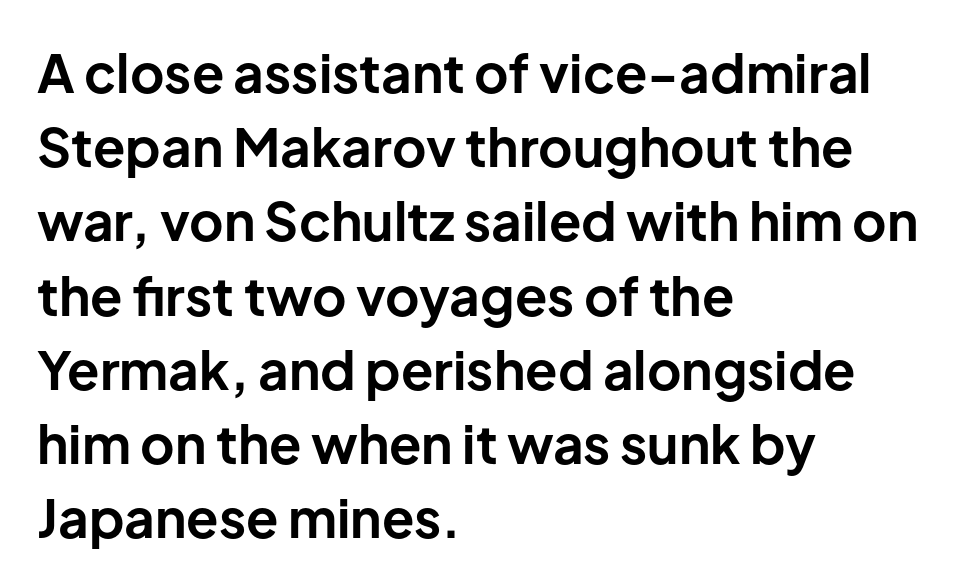
The image shows 53 px bold sans-serif type, upright; set left-aligned, normal line spacing (1.4x), normal letter spacing, not underlined; low stroke contrast and a medium x-height.
